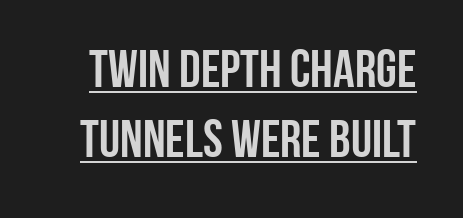
Tracking here is standard; glyphs follow each other at the usual distance. Classification — sans serif. Style check: upright. The face used here is proportionally spaced, like ordinary book or web type. The lettering is marked with a stroke running underneath it.
